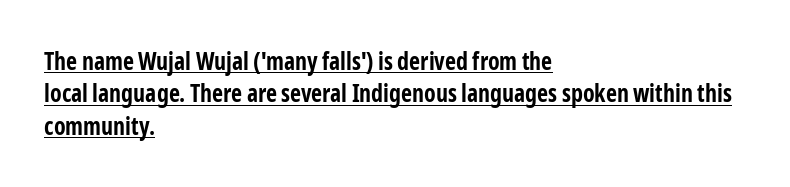
Q: Is the text bold? A: Yes.
Q: Is the text italic (slanted)? A: No, it is upright.
Q: Is the text underlined? A: Yes.
Q: How is the paragraph aligned? A: Left-aligned.
Q: Is the spacing between letters normal or unusually wide? A: Normal.
Q: Is the spacing between lines tight, normal or loose? A: Normal.
